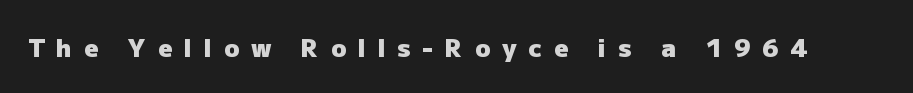
Q: Is the text bold? A: Yes.
Q: Is the text italic (slanted)? A: No, it is upright.
Q: Is the text underlined? A: No.
Q: Is the spacing between letters normal or unusually wide? A: Unusually wide.
